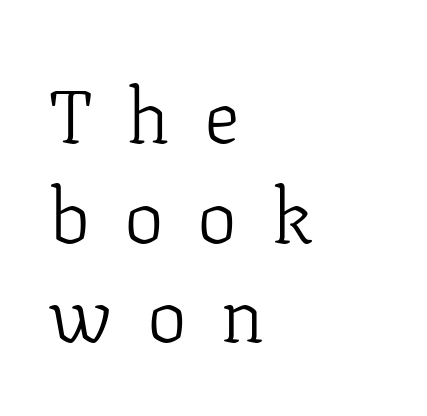
Between one letter and the next there's a generous, obvious gap. Classification — serif. The face used here is proportionally spaced, like ordinary book or web type. Normally led — the rows are evenly, conventionally spaced.
